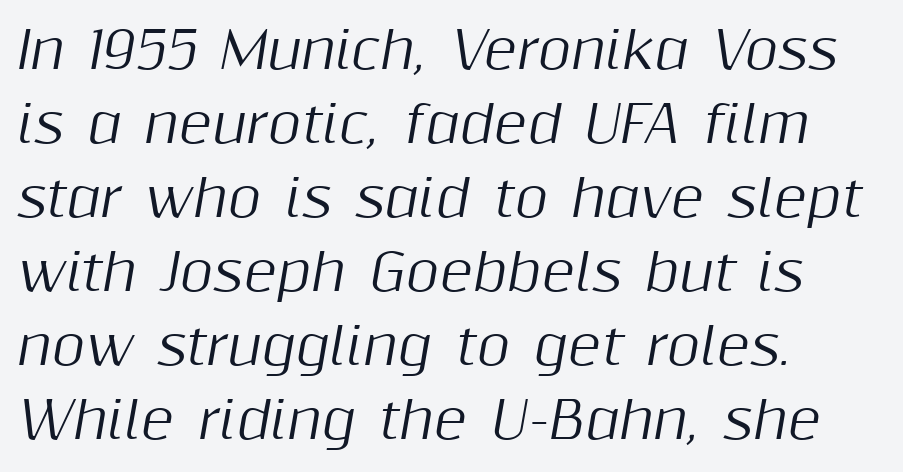
Q: Is the text italic (slanted)? A: Yes, it leans right by about 10 degrees.
Q: Is the text underlined? A: No.
Q: How is the paragraph aligned? A: Left-aligned.
Q: Is the spacing between letters normal or unusually wide? A: Normal.
Q: Is the spacing between lines tight, normal or loose? A: Normal.
Q: Width (condensed, normal, or wide)? A: Normal.
Q: Stroke contrast? A: Medium.
Q: x-height? A: Medium.
Q: Monospaced? A: No.
